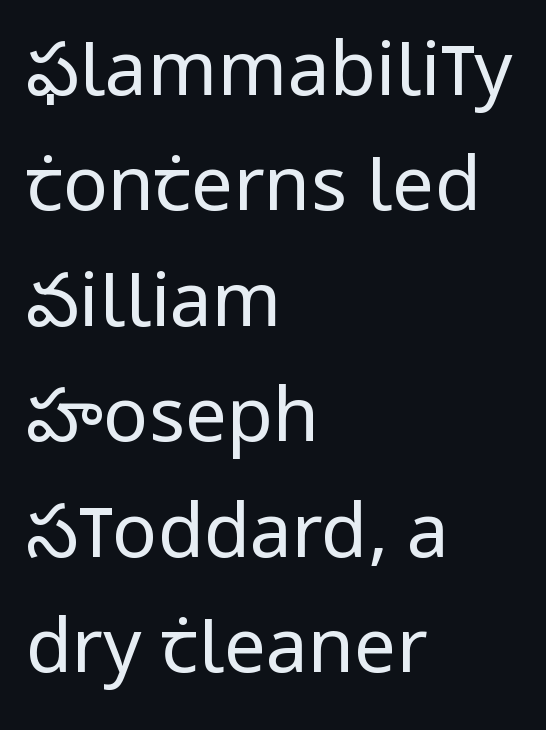
The image shows 75 px regular-weight, condensed sans-serif type, upright; set left-aligned, normal line spacing (1.54x), normal letter spacing, not underlined; low stroke contrast and a large x-height.
